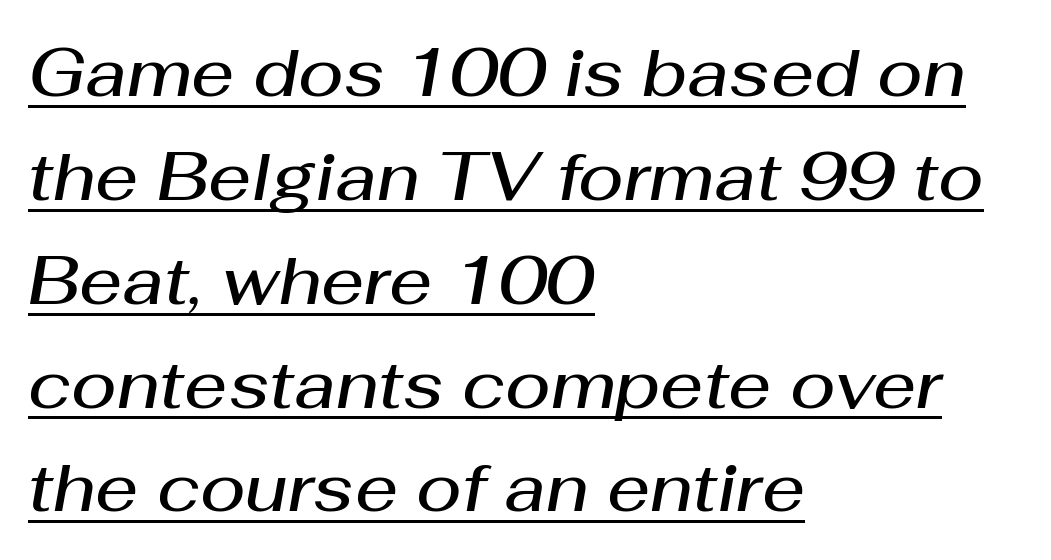
Q: Is the text bold? A: Semi-bold.
Q: Is the text italic (slanted)? A: Yes, it leans right by about 10 degrees.
Q: Is the text underlined? A: Yes.
Q: How is the paragraph aligned? A: Left-aligned.
Q: Is the spacing between letters normal or unusually wide? A: Normal.
Q: Is the spacing between lines tight, normal or loose? A: Normal.
Q: Width (condensed, normal, or wide)? A: Normal.
Q: Stroke contrast? A: Medium.
Q: x-height? A: Medium.
Q: Monospaced? A: No.
